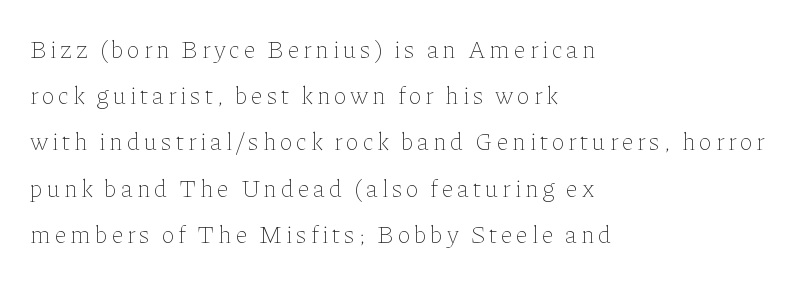
{"italic": "no", "bold": "no", "underline": "no", "align": "left", "line_spacing_ratio": 1.85, "glyph_px": 25}
